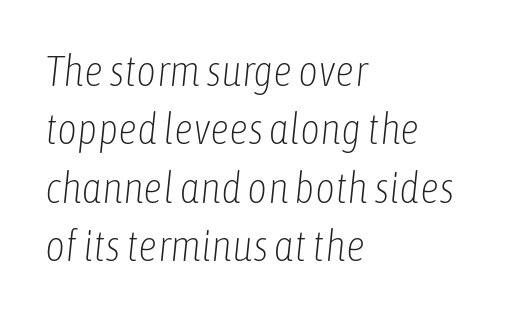
{"italic": "yes", "lean": "right", "slant_degrees": 6, "bold": "no", "weight": "light", "width": "condensed", "stroke_contrast": "low", "x_height": "medium", "monospaced": "no", "underline": "no", "align": "left", "line_spacing": "normal", "line_spacing_ratio": 1.36, "letter_spacing": "normal", "letter_spacing_em": 0.0, "glyph_px": 43}
